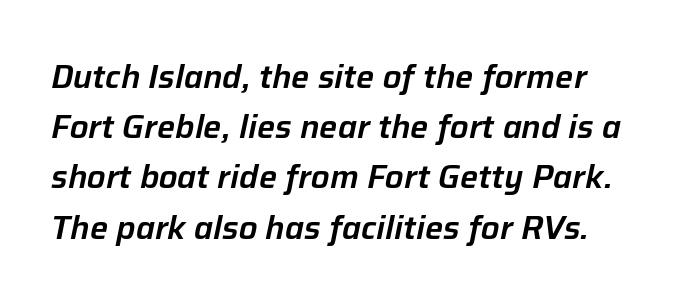
Quick note: italic. Glance below the letters and you will spot only blank space. The letters advance in unequal steps, a hallmark of proportional type. Compared with typical body copy, the letter spacing here is the same. Successive baselines arrive at the customary interval.
